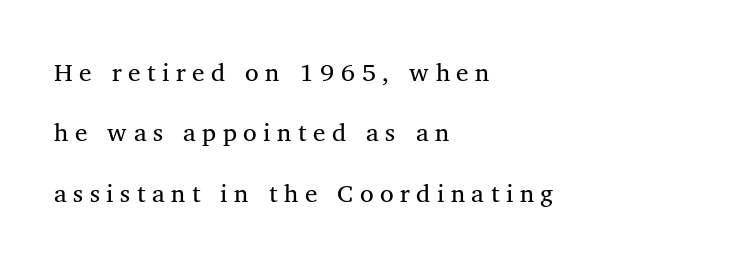
The image shows 25 px text type; set left-aligned, loose line spacing (2.42x), unusually wide letter spacing (+0.26 em), not underlined.
